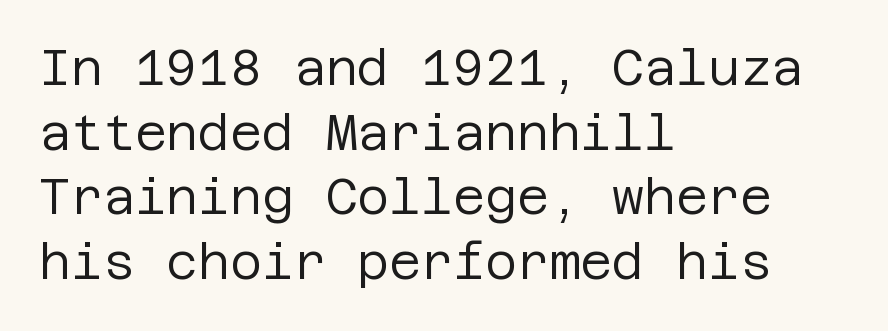
{"serif": "no", "italic": "no", "bold": "no", "weight": "regular", "width": "normal", "stroke_contrast": "low", "x_height": "large", "underline": "no", "align": "left", "line_spacing": "normal", "line_spacing_ratio": 1.32, "letter_spacing": "normal", "letter_spacing_em": 0.0, "glyph_px": 49}
